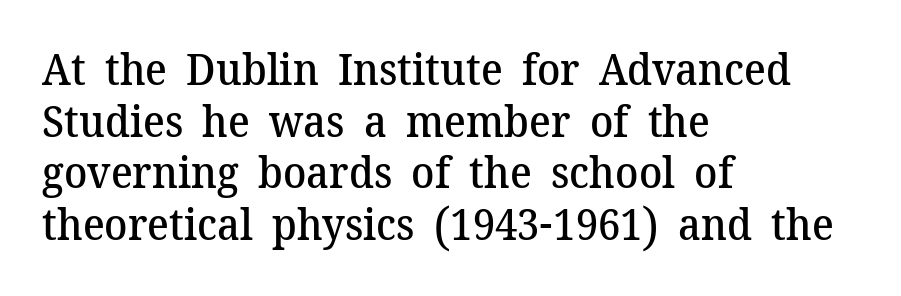
The image shows 43 px semibold serif type, upright; set left-aligned, line spacing 1.2x, normal letter spacing, not underlined; medium stroke contrast and a medium x-height.
